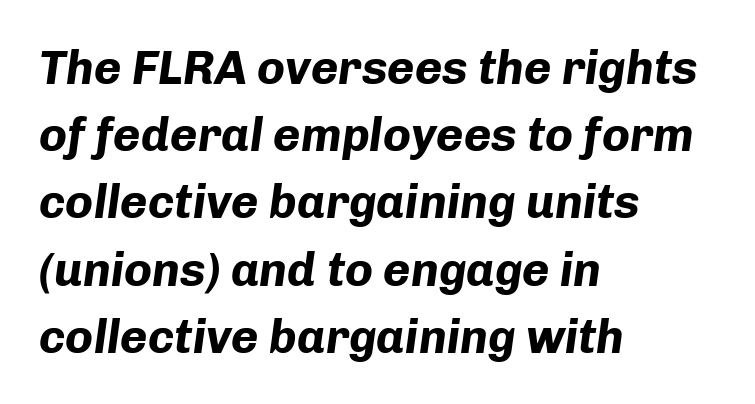
The lines in this sample share a left origin and differ only in where they stop. The text carries the slant typical of an italic or oblique font. Here the designer chose a conventional face with non-uniform glyph widths. Interline gaps are of average width in this sample. Descender tails drop into unmarked territory. The rendering keeps characters at their native spacing.
